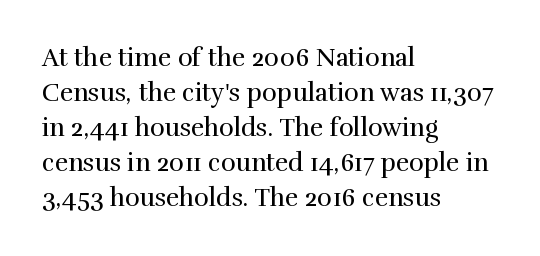
The image shows 25 px text type, upright; set left-aligned, normal line spacing (1.4x), normal letter spacing, not underlined.
